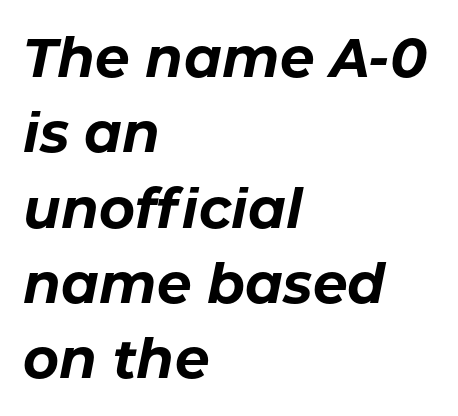
The image shows 55 px bold type, italic (leaning right); set left-aligned, normal line spacing (1.37x), normal letter spacing, not underlined; low stroke contrast and a medium x-height.
